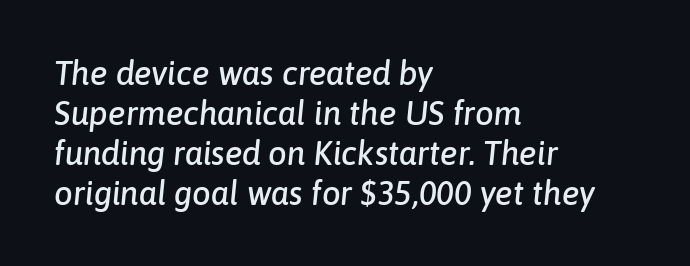
The image shows 33 px text type, italic (leaning right); set left-aligned, line spacing 1.21x, normal letter spacing, not underlined; low stroke contrast and a medium x-height.
